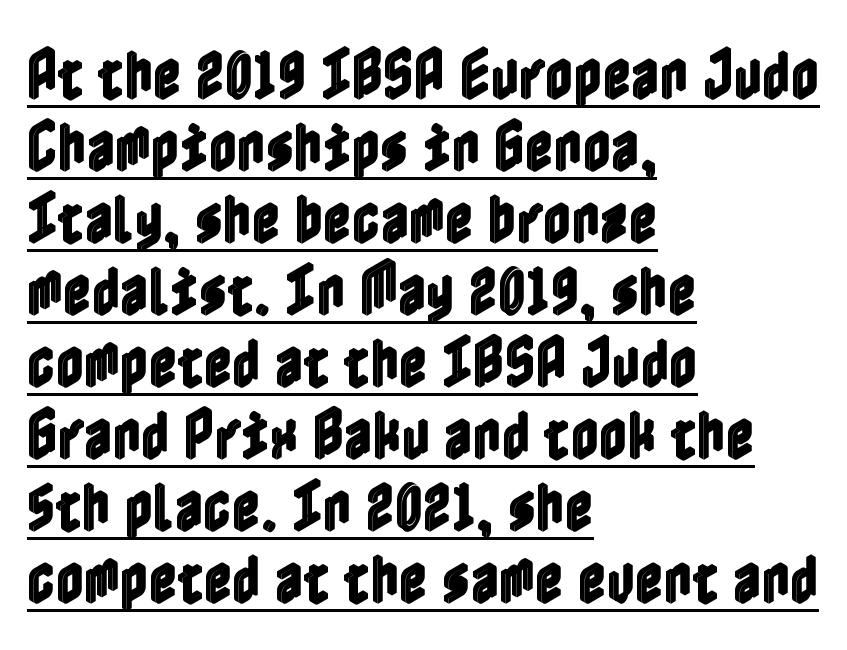
Q: Is the text italic (slanted)? A: No, it is upright.
Q: Is the text underlined? A: Yes.
Q: How is the paragraph aligned? A: Left-aligned.
Q: Is the spacing between letters normal or unusually wide? A: Normal.
Q: Is the spacing between lines tight, normal or loose? A: Normal.
Q: Width (condensed, normal, or wide)? A: Condensed.
Q: x-height? A: Medium.
